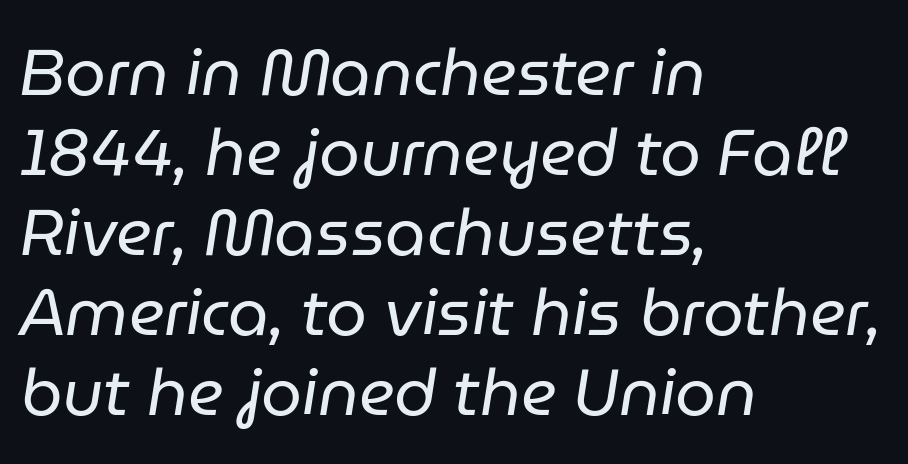
The image shows 65 px regular-weight type, italic (leaning right); set left-aligned, line spacing 1.23x, normal letter spacing, not underlined; low stroke contrast and a medium x-height.
